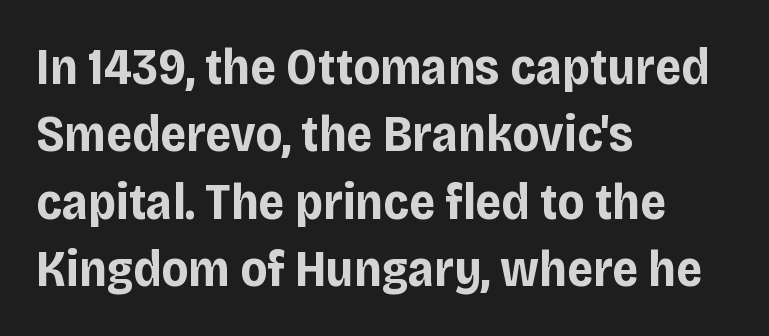
Q: Is the text bold? A: Yes.
Q: Is the text italic (slanted)? A: No, it is upright.
Q: Is the typeface a serif or a sans-serif typeface? A: Sans-serif.
Q: Is the text underlined? A: No.
Q: How is the paragraph aligned? A: Left-aligned.
Q: Is the spacing between letters normal or unusually wide? A: Normal.
Q: Is the spacing between lines tight, normal or loose? A: Normal.
Q: Width (condensed, normal, or wide)? A: Normal.
Q: Stroke contrast? A: Low.
Q: x-height? A: Large.
Q: Monospaced? A: No.
